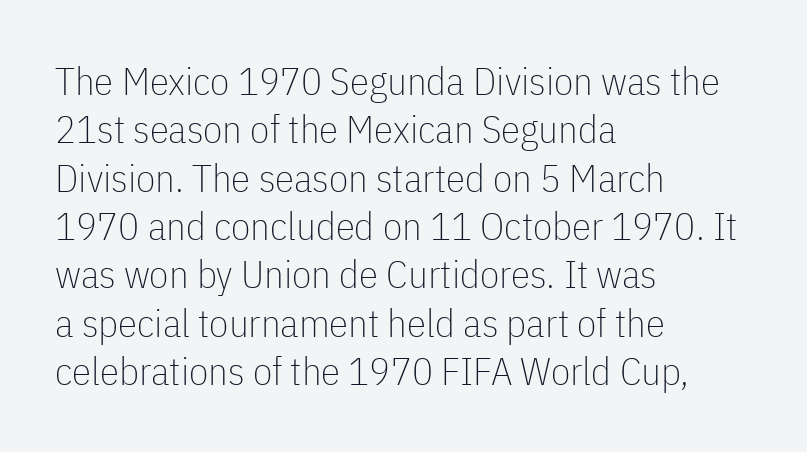
The image shows 39 px thin, condensed sans-serif type, upright; set left-aligned, line spacing 1.24x, normal letter spacing, not underlined; low stroke contrast and a medium x-height.
